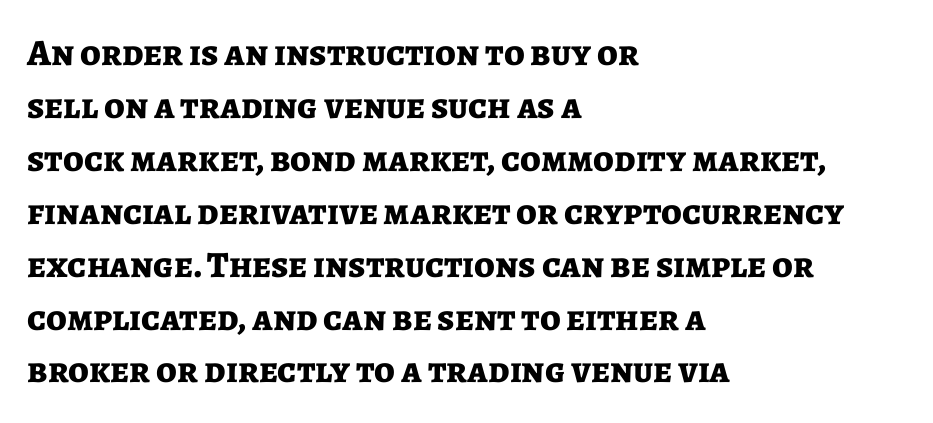
{"serif": "no", "italic": "no", "bold": "yes", "weight": "bold", "width": "normal", "stroke_contrast": "low", "x_height": "medium", "monospaced": "no", "underline": "no", "align": "left", "line_spacing": "normal", "line_spacing_ratio": 1.43, "letter_spacing": "normal", "letter_spacing_em": 0.0, "glyph_px": 37}
